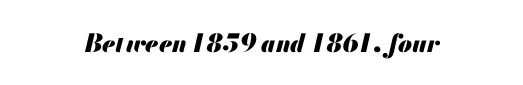
{"italic": "yes", "lean": "right", "slant_degrees": 13, "bold": "yes", "underline": "no", "align": "center", "letter_spacing": "normal", "letter_spacing_em": 0.0, "glyph_px": 25}
